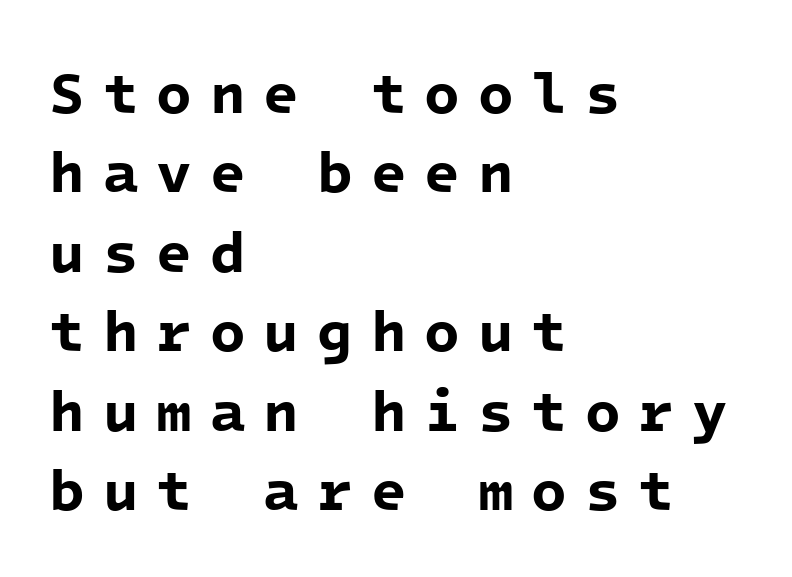
The image shows 58 px bold sans-serif type, monospaced; set left-aligned, normal line spacing (1.37x), unusually wide letter spacing (+0.31 em), not underlined; low stroke contrast and a medium x-height.
